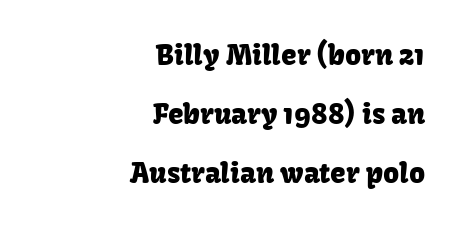
{"serif": "no", "italic": "no", "width": "normal", "stroke_contrast": "low", "x_height": "medium", "monospaced": "no", "underline": "no", "align": "right", "line_spacing": "loose", "line_spacing_ratio": 2.1, "letter_spacing": "normal", "letter_spacing_em": 0.0, "glyph_px": 28}
